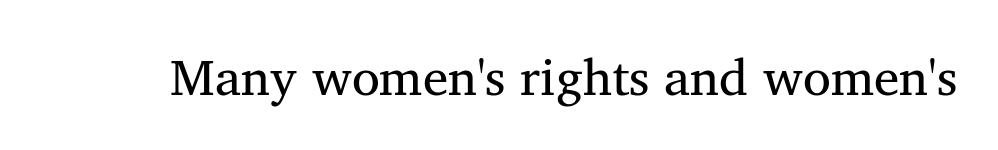
The image shows 51 px regular-weight serif type; set normal letter spacing, not underlined; medium stroke contrast and a medium x-height.
